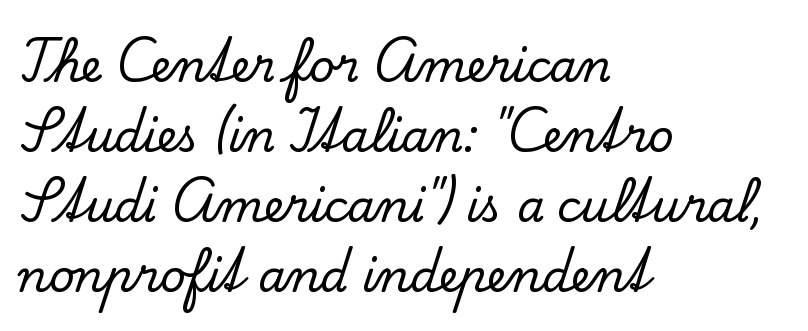
Q: Is the text italic (slanted)? A: Yes.
Q: Is the typeface a serif or a sans-serif typeface? A: Serif.
Q: Is the text underlined? A: No.
Q: How is the paragraph aligned? A: Left-aligned.
Q: Is the spacing between letters normal or unusually wide? A: Normal.
Q: Is the spacing between lines tight, normal or loose? A: Normal.
Q: Width (condensed, normal, or wide)? A: Normal.
Q: Stroke contrast? A: Low.
Q: x-height? A: Small.
Q: Monospaced? A: No.
